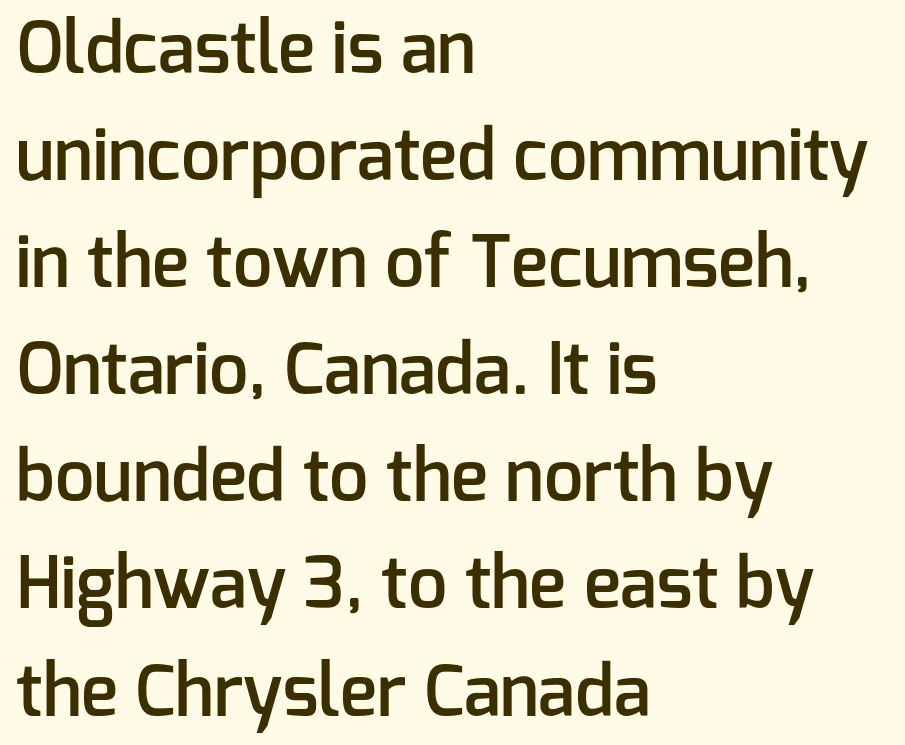
Only glyphs here, with clear space below each row. Tracking here is standard; glyphs follow each other at the usual distance. Typesetter's note: demi weight, one step under bold. If you measured baseline to baseline, you'd find a middling distance. Each letter's strokes conclude bluntly, with no projecting serifs. Each letter keeps its own natural width here, so spacing adapts to shape.
